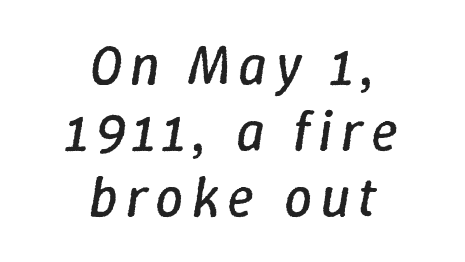
Q: Is the text bold? A: No.
Q: Is the text italic (slanted)? A: Yes, it leans right by about 9 degrees.
Q: Is the text underlined? A: No.
Q: How is the paragraph aligned? A: Centered.
Q: Width (condensed, normal, or wide)? A: Normal.
Q: Stroke contrast? A: Low.
Q: x-height? A: Medium.
Q: Monospaced? A: No.
